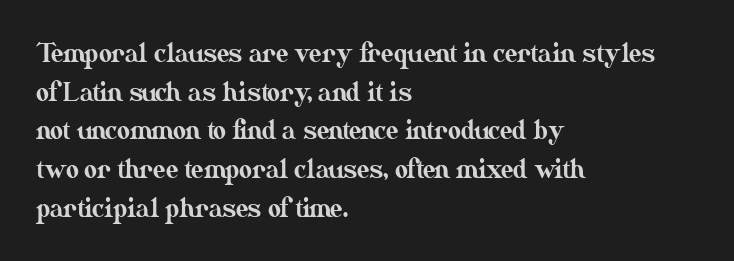
Inter-character spacing is left at the font's built-in metrics. Quick note: underline off. Horizontal alignment here is leftward, the default for most running prose. Posture: vertical. Line spacing here is normal.
